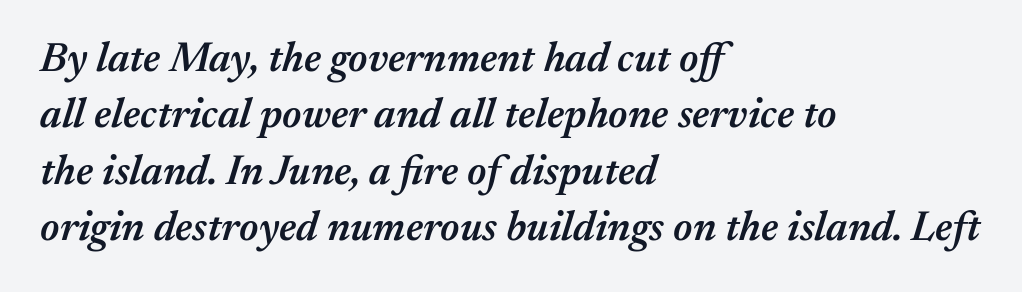
Q: Is the text bold? A: Semi-bold.
Q: Is the text italic (slanted)? A: Yes, it leans right by about 17 degrees.
Q: Is the text underlined? A: No.
Q: How is the paragraph aligned? A: Left-aligned.
Q: Is the spacing between letters normal or unusually wide? A: Normal.
Q: Is the spacing between lines tight, normal or loose? A: Normal.
Q: Width (condensed, normal, or wide)? A: Normal.
Q: Stroke contrast? A: Medium.
Q: x-height? A: Medium.
Q: Monospaced? A: No.
